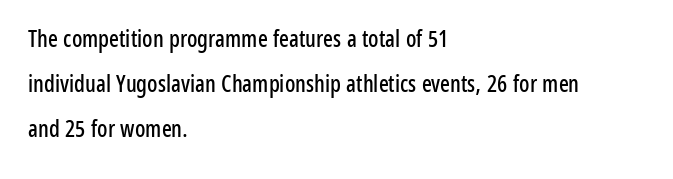
The axis of the letterforms is exactly vertical. Beneath every word, the page is bare. Standard letterfit; no display-style spreading of the glyphs. In terms of leading, this rendering errs on the spacious side. One-word summary of the alignment: left.
